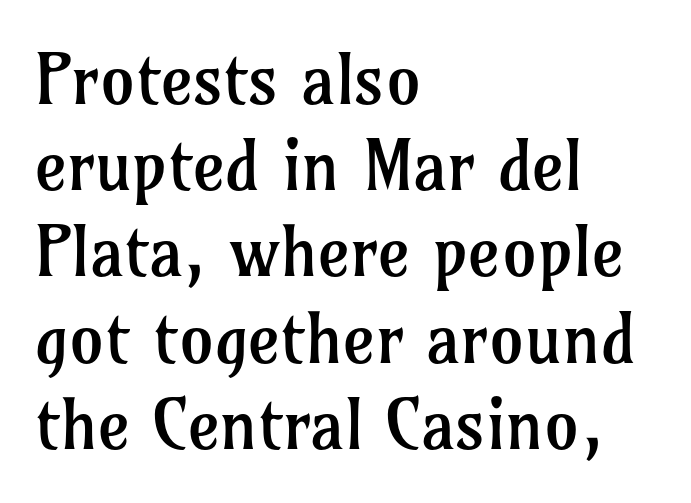
Q: Is the text bold? A: No.
Q: Is the text italic (slanted)? A: No, it is upright.
Q: Is the typeface a serif or a sans-serif typeface? A: Serif.
Q: Is the text underlined? A: No.
Q: How is the paragraph aligned? A: Left-aligned.
Q: Is the spacing between letters normal or unusually wide? A: Normal.
Q: Is the spacing between lines tight, normal or loose? A: Normal.
Q: Width (condensed, normal, or wide)? A: Normal.
Q: Stroke contrast? A: Low.
Q: x-height? A: Medium.
Q: Monospaced? A: No.
